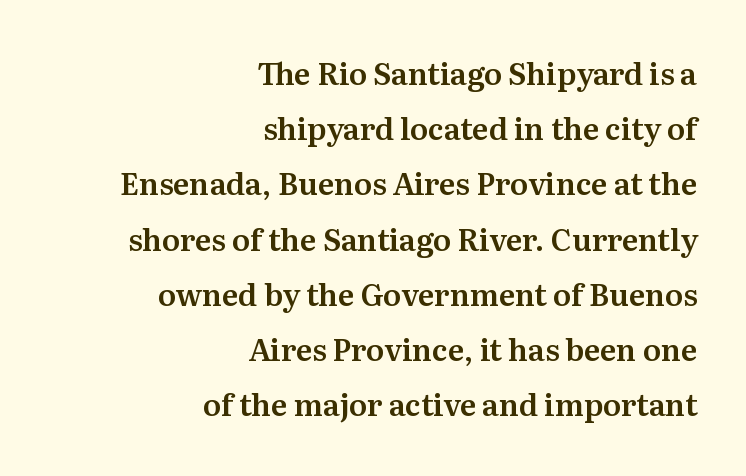
Line endings align vertically; line beginnings do not. Each letter keeps its own natural width here, so spacing adapts to shape. Underline: absent. Font category for this specimen: serif.
